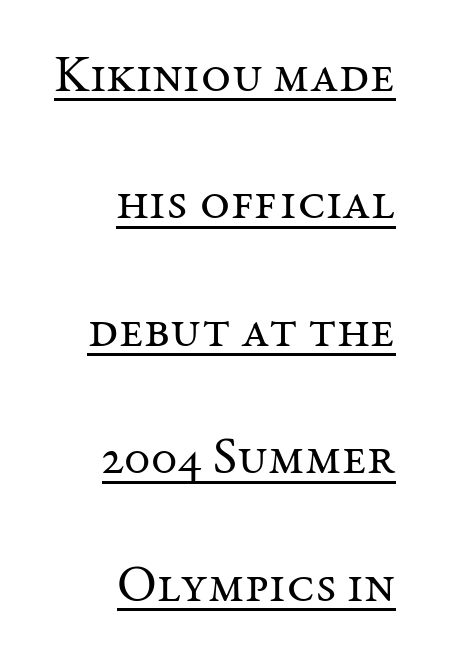
Heft: none added — not bold. The rendering uses a large line-height, opening up the rows. The letters advance in unequal steps, a hallmark of proportional type. Like a heading marked for emphasis, these lines bear an underscore. Letter spacing: default. The font family rendered here belongs to the serif group.
